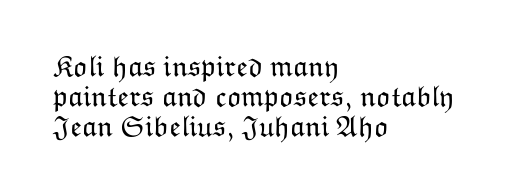
{"italic": "no", "bold": "no", "weight": "light", "width": "normal", "stroke_contrast": "low", "x_height": "medium", "monospaced": "no", "underline": "no", "align": "left", "line_spacing": "tight", "line_spacing_ratio": 1.0, "letter_spacing": "normal", "letter_spacing_em": 0.0, "glyph_px": 30}
